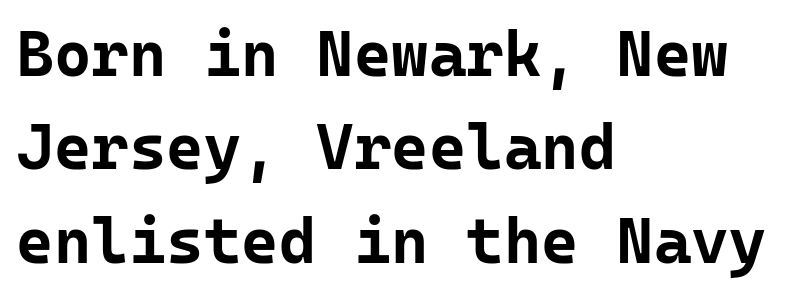
Q: Is the text bold? A: Yes.
Q: Is the text italic (slanted)? A: No, it is upright.
Q: Is the typeface a serif or a sans-serif typeface? A: Sans-serif.
Q: Is the text underlined? A: No.
Q: How is the paragraph aligned? A: Left-aligned.
Q: Is the spacing between letters normal or unusually wide? A: Normal.
Q: Is the spacing between lines tight, normal or loose? A: Normal.
Q: Width (condensed, normal, or wide)? A: Normal.
Q: Stroke contrast? A: Low.
Q: x-height? A: Medium.
Q: Monospaced? A: Yes.
